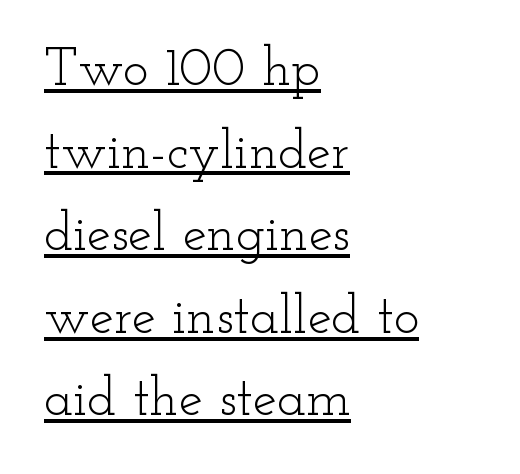
{"serif": "yes", "italic": "no", "bold": "no", "weight": "light", "width": "wide", "stroke_contrast": "low", "x_height": "small", "monospaced": "no", "underline": "yes", "align": "left", "line_spacing": "normal", "line_spacing_ratio": 1.53, "letter_spacing": "normal", "letter_spacing_em": 0.0, "glyph_px": 54}
